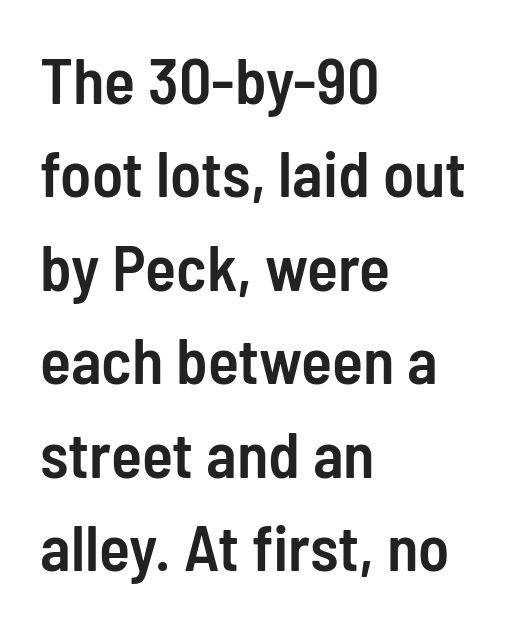
The image shows 64 px semibold, condensed sans-serif type, upright; set left-aligned, normal line spacing (1.46x), normal letter spacing, not underlined; low stroke contrast and a medium x-height.
